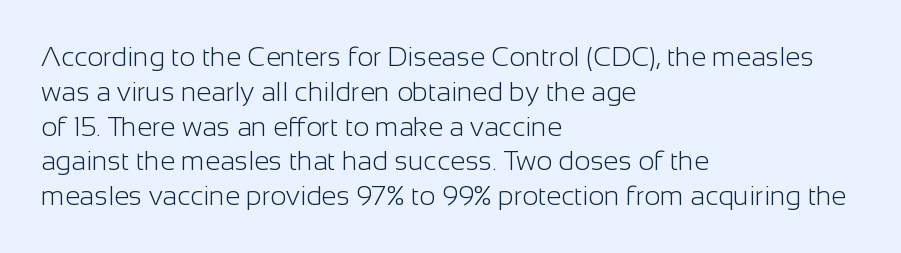
This sample keeps an unexceptional amount of space between lines. Characters remain perfectly vertical along every line. The gap between lines stays unmarked. Is this a heavy cut? Hardly; it is regular or lighter.
